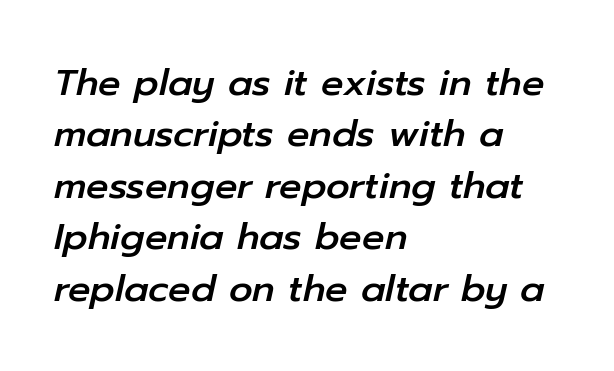
{"italic": "yes", "lean": "right", "slant_degrees": 12, "width": "normal", "stroke_contrast": "low", "x_height": "medium", "monospaced": "no", "underline": "no", "align": "left", "line_spacing": "normal", "line_spacing_ratio": 1.39, "letter_spacing": "normal", "letter_spacing_em": 0.0, "glyph_px": 37}
